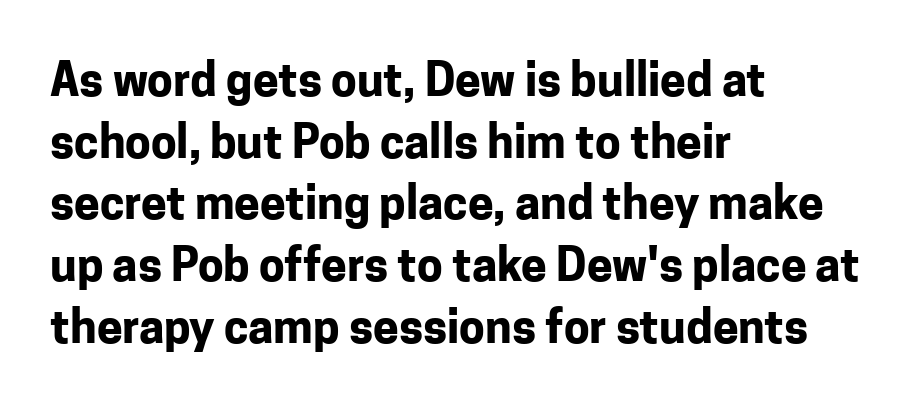
The image shows 46 px bold sans-serif type, upright; set left-aligned, normal line spacing (1.34x), normal letter spacing, not underlined; low stroke contrast and a medium x-height.
